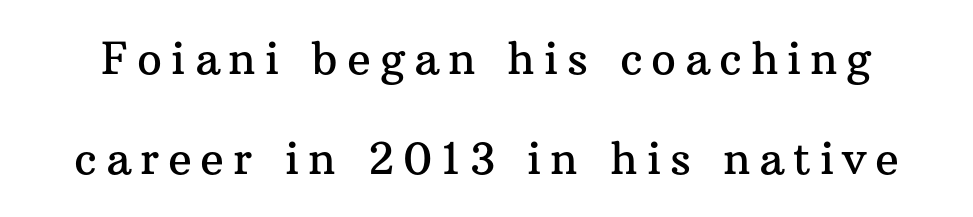
The image shows 44 px serif type, upright; set loose line spacing (2.28x), unusually wide letter spacing (+0.2 em), not underlined; medium stroke contrast and a medium x-height.
